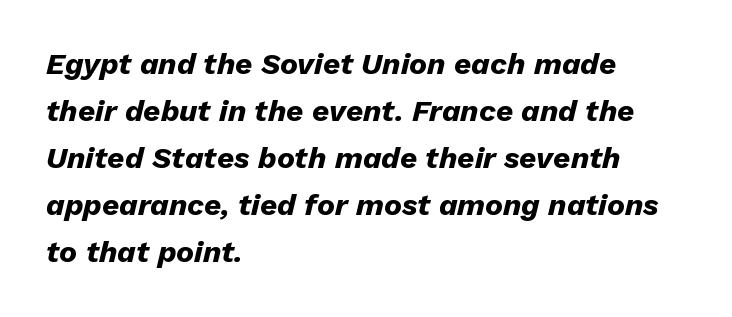
{"italic": "yes", "lean": "right", "slant_degrees": 13, "bold": "yes", "weight": "heavy", "width": "normal", "stroke_contrast": "low", "x_height": "medium", "monospaced": "no", "underline": "no", "align": "left", "line_spacing": "normal", "line_spacing_ratio": 1.57, "letter_spacing": "normal", "letter_spacing_em": 0.0, "glyph_px": 30}
